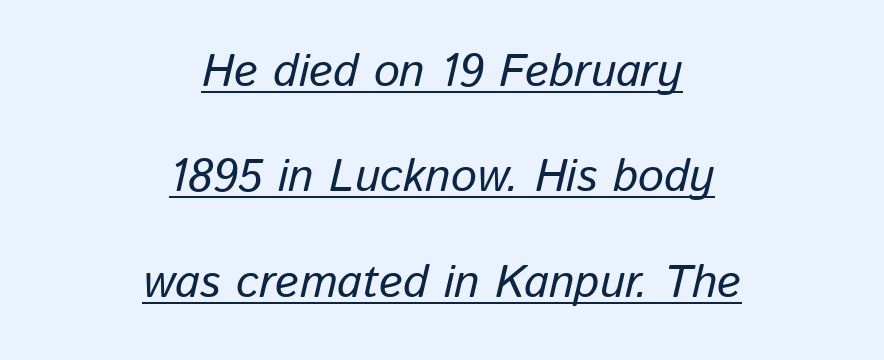
These lines stand farther apart than default settings would place them. Does extra space separate the letters? No, they use regular spacing. Alignment: centered. This is oblique type, the kind used for emphasis or titles. These lines are rendered in a variable-pitch font.
